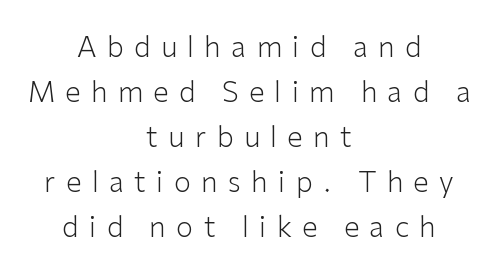
{"serif": "no", "italic": "no", "bold": "no", "weight": "light", "width": "normal", "stroke_contrast": "low", "x_height": "medium", "monospaced": "no", "underline": "no", "align": "center", "line_spacing": "normal", "line_spacing_ratio": 1.61, "letter_spacing": "wide", "letter_spacing_em": 0.37, "glyph_px": 28}
